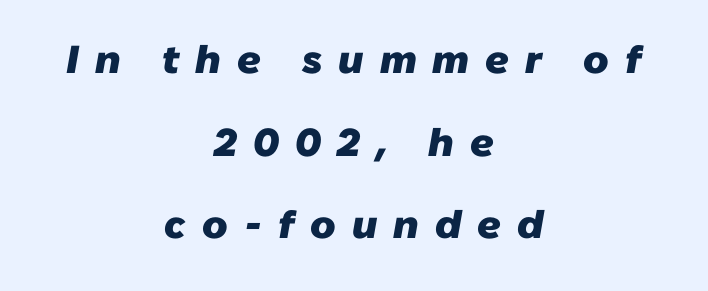
The image shows 39 px heavy sans-serif type; set centered, loose line spacing (2.12x), unusually wide letter spacing (+0.41 em), not underlined; low stroke contrast and a medium x-height.
